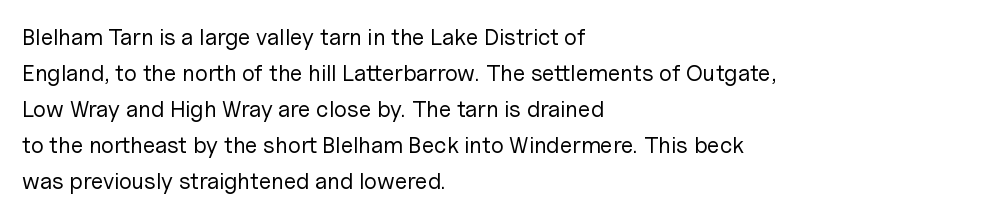
The image shows 23 px text type, upright; set left-aligned, normal line spacing (1.56x), normal letter spacing, not underlined.
